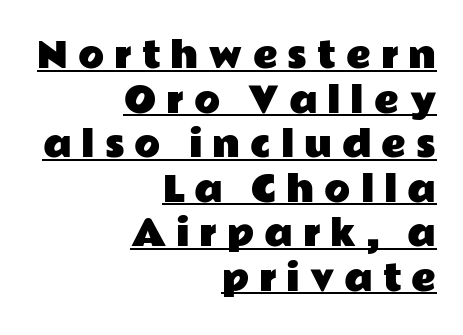
{"serif": "no", "italic": "no", "width": "wide", "stroke_contrast": "low", "x_height": "medium", "monospaced": "no", "underline": "yes", "align": "right", "line_spacing": "normal", "line_spacing_ratio": 1.31, "letter_spacing": "wide", "letter_spacing_em": 0.29, "glyph_px": 34}
